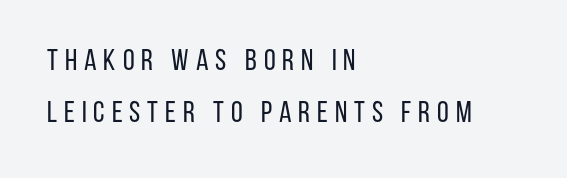
Tracking value appears strongly positive — letters spread wide. Note the varied advance widths — an 'i' is clearly narrower than an 'm'. Type without underlining. Where is the straight margin? On the left.
